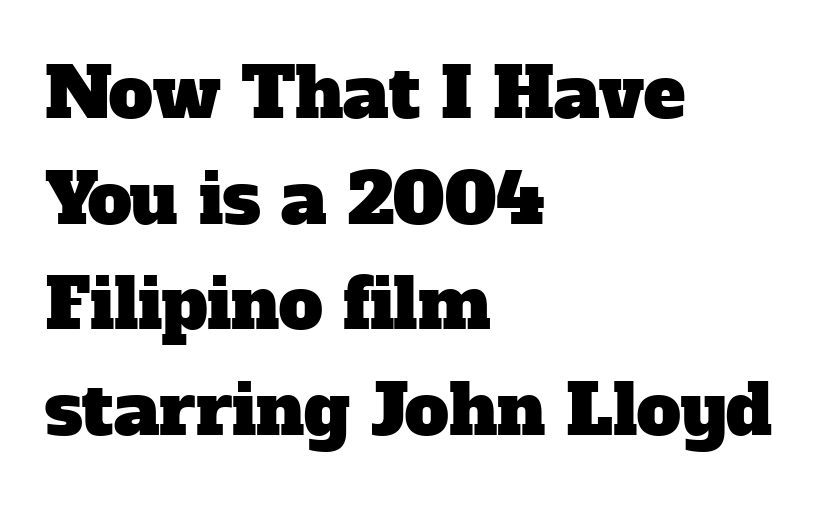
{"serif": "yes", "width": "normal", "stroke_contrast": "low", "x_height": "medium", "monospaced": "no", "underline": "no", "align": "left", "line_spacing": "normal", "line_spacing_ratio": 1.51, "letter_spacing": "normal", "letter_spacing_em": 0.0, "glyph_px": 70}
